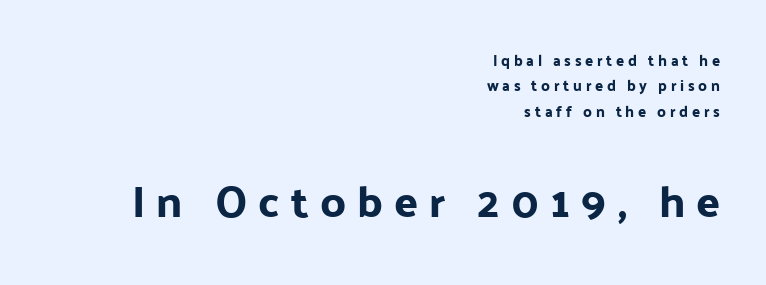
{"serif": "no", "italic": "no", "width": "normal", "stroke_contrast": "low", "x_height": "medium", "monospaced": "no", "underline": "no", "align": "right", "line_spacing": "normal", "line_spacing_ratio": 1.7, "letter_spacing": "wide", "letter_spacing_em": 0.25, "larger_block": "second", "size_ratio": 2.93, "glyph_px": 44}
